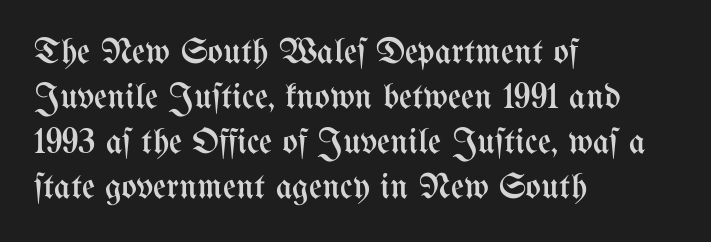
{"italic": "no", "bold": "no", "weight": "regular", "width": "condensed", "stroke_contrast": "medium", "x_height": "medium", "monospaced": "no", "underline": "no", "align": "left", "line_spacing": "normal", "line_spacing_ratio": 1.25, "letter_spacing": "normal", "letter_spacing_em": 0.0, "glyph_px": 36}
